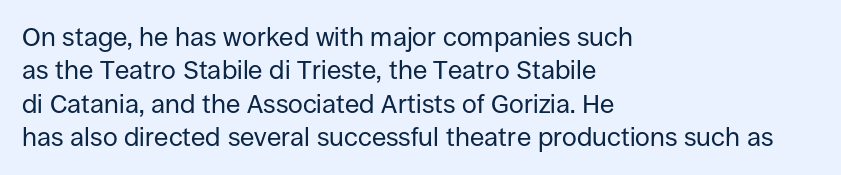
Compared with typical paragraphs, the rows here are spaced about the same. The letters stand straight up with perfectly vertical stems. Short and long lines alike share a common starting point at left. Is the stroke heavy? The answer is a plain regular-or-lighter. In terms of letterspacing, this is plain default setting. Just letters on the line, the space beneath them empty.
